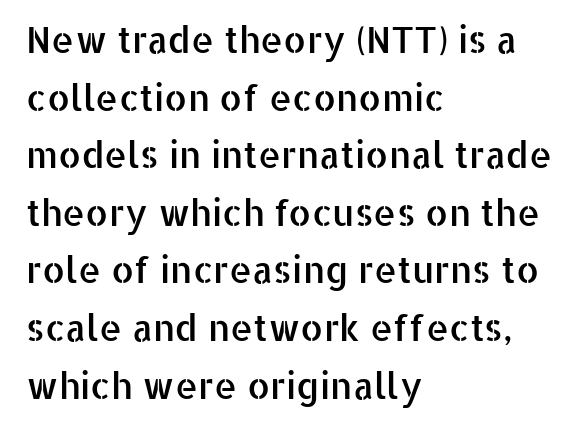
Q: Is the text italic (slanted)? A: No, it is upright.
Q: Is the typeface a serif or a sans-serif typeface? A: Sans-serif.
Q: Is the text underlined? A: No.
Q: How is the paragraph aligned? A: Left-aligned.
Q: Is the spacing between letters normal or unusually wide? A: Normal.
Q: Is the spacing between lines tight, normal or loose? A: Normal.
Q: Width (condensed, normal, or wide)? A: Normal.
Q: Stroke contrast? A: Low.
Q: x-height? A: Medium.
Q: Monospaced? A: No.
